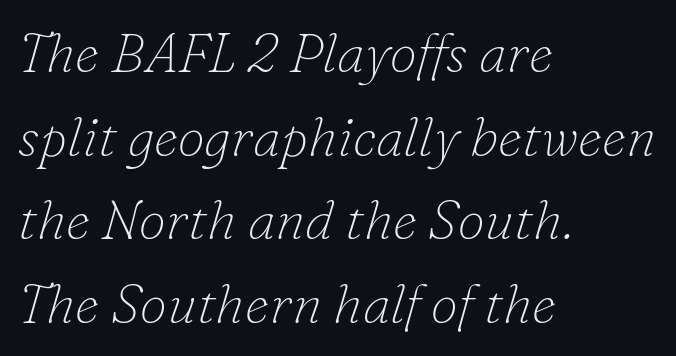
Q: Is the text bold? A: No.
Q: Is the text italic (slanted)? A: Yes, it leans right by about 16 degrees.
Q: Is the typeface a serif or a sans-serif typeface? A: Serif.
Q: Is the text underlined? A: No.
Q: How is the paragraph aligned? A: Left-aligned.
Q: Is the spacing between letters normal or unusually wide? A: Normal.
Q: Is the spacing between lines tight, normal or loose? A: Normal.
Q: Width (condensed, normal, or wide)? A: Normal.
Q: Stroke contrast? A: Low.
Q: x-height? A: Small.
Q: Monospaced? A: No.
